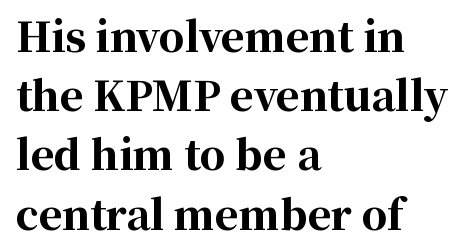
You could call the tracking neutral — neither tight nor loose. Vertically, the passage feels balanced, rows spaced as you'd expect. Characters remain perfectly vertical along every line. Weight check: bold — yes, fully. A classic flush-left, rag-right setting is used for this passage. Stroke terminals: seriffed.
